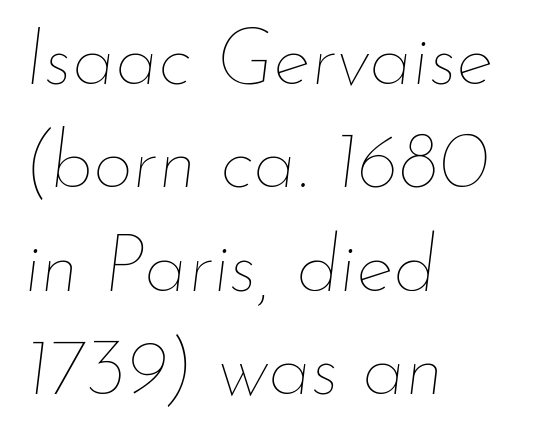
This is oblique type, the kind used for emphasis or titles. Between one letter and the next there's only the usual sliver of space. Horizontal alignment here is leftward, the default for most running prose. Just letters on the line, the space beneath them empty. Normally led — the rows are evenly, conventionally spaced.
